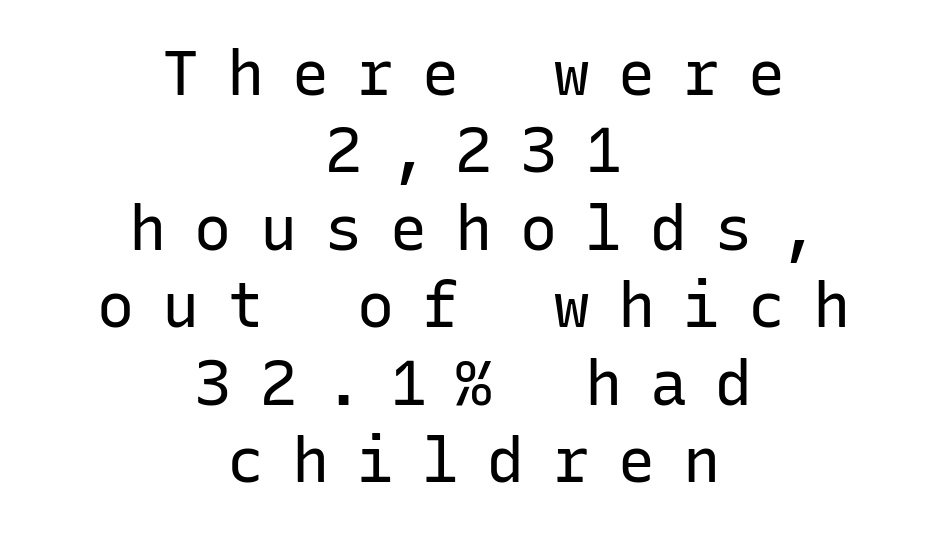
The image shows 62 px regular-weight sans-serif type, upright, monospaced; set centered, normal line spacing (1.25x), unusually wide letter spacing (+0.45 em), not underlined; low stroke contrast and a medium x-height.
